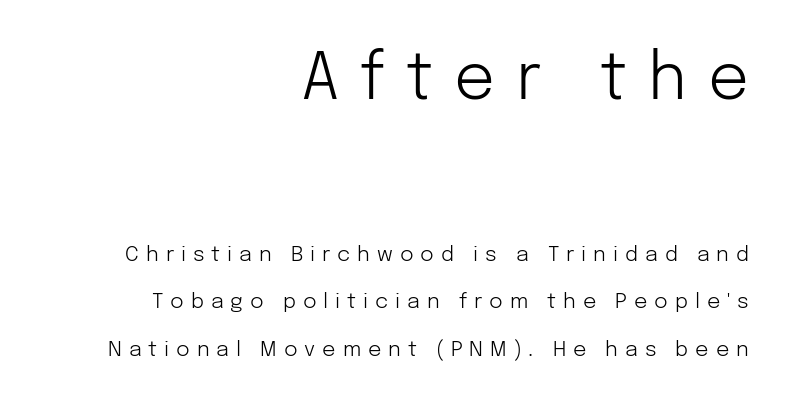
The image shows 64 px light sans-serif type, upright; set right-aligned, loose line spacing (2.26x), unusually wide letter spacing (+0.33 em), not underlined; the first (top) block is 3.05x larger; low stroke contrast and a medium x-height.
